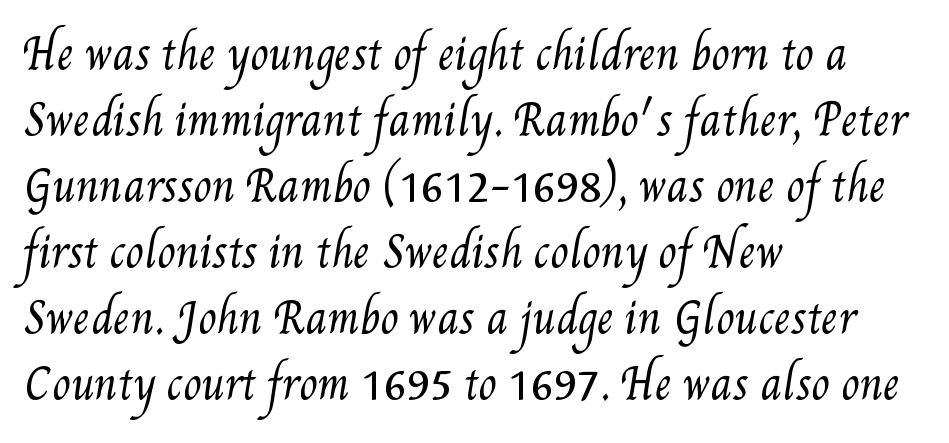
Q: Is the text bold? A: No.
Q: Is the text underlined? A: No.
Q: How is the paragraph aligned? A: Left-aligned.
Q: Is the spacing between letters normal or unusually wide? A: Normal.
Q: Is the spacing between lines tight, normal or loose? A: Normal.
Q: Width (condensed, normal, or wide)? A: Condensed.
Q: Stroke contrast? A: Medium.
Q: x-height? A: Small.
Q: Monospaced? A: No.
